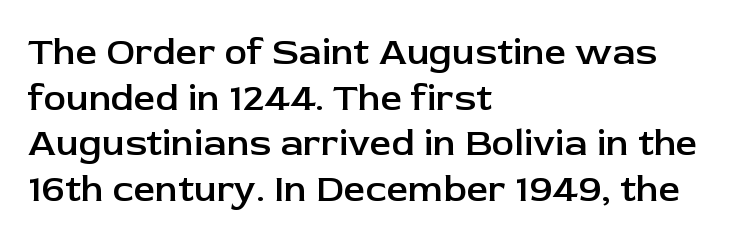
{"serif": "no", "italic": "no", "bold": "semi", "weight": "semibold", "width": "normal", "stroke_contrast": "low", "x_height": "medium", "monospaced": "no", "underline": "no", "align": "left", "line_spacing_ratio": 1.2, "letter_spacing": "normal", "letter_spacing_em": 0.0, "glyph_px": 38}
